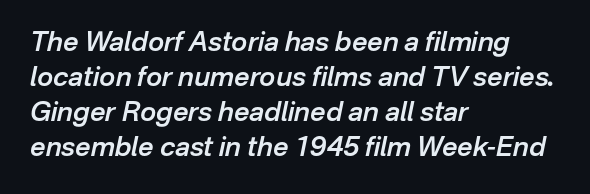
There is no visible air inserted between adjacent glyphs. Compared with ordinary roman type, these characters are visibly tilted. One glance says typical: line gaps are just what's usual. The space directly below the letters is spotless.
